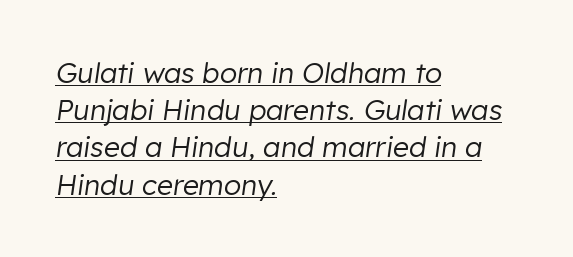
{"italic": "yes", "lean": "right", "slant_degrees": 8, "bold": "no", "weight": "regular", "width": "normal", "stroke_contrast": "low", "x_height": "medium", "monospaced": "no", "underline": "yes", "align": "left", "line_spacing": "normal", "line_spacing_ratio": 1.33, "letter_spacing": "normal", "letter_spacing_em": 0.0, "glyph_px": 28}
